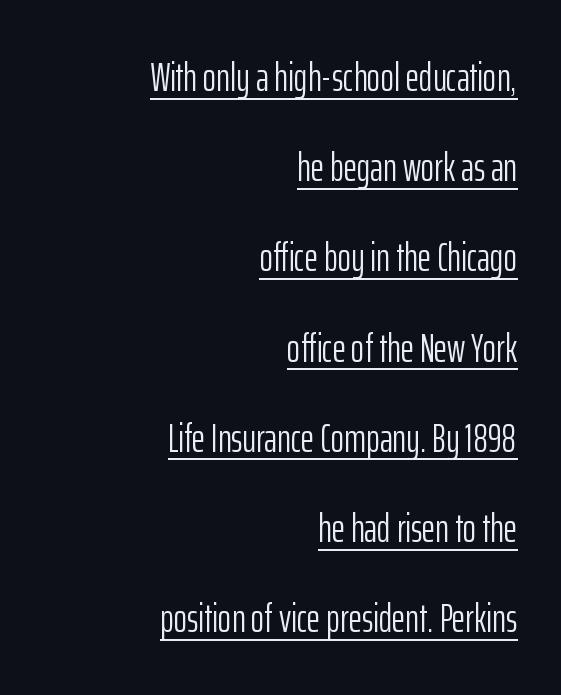
The image shows 41 px light, condensed sans-serif type, upright; set right-aligned, loose line spacing (2.2x), normal letter spacing, underlined; low stroke contrast and a medium x-height.
